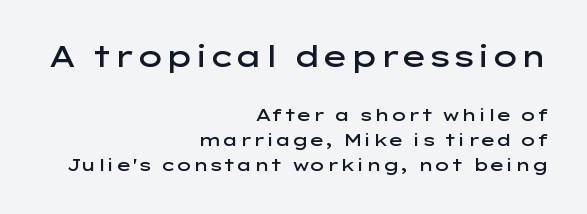
Proportional: the letters do not fall into vertical columns. Note: larger setting up top, smaller setting below. Every row of glyphs terminates at an identical x-position on the right. Caption: semibold face, moderately heavy strokes. The horizontal fit of the characters is conventional and even.
